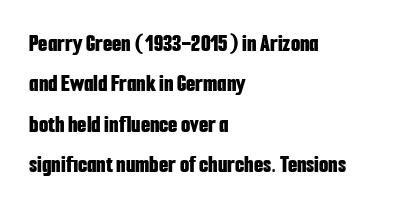
Q: Is the text bold? A: Yes.
Q: Is the text italic (slanted)? A: No, it is upright.
Q: Is the text underlined? A: No.
Q: How is the paragraph aligned? A: Left-aligned.
Q: Is the spacing between letters normal or unusually wide? A: Normal.
Q: Is the spacing between lines tight, normal or loose? A: Normal.
